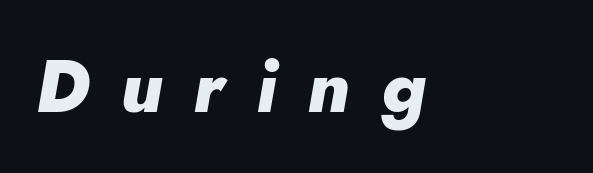
The image shows 74 px heavy type, italic (leaning right); set left-aligned, unusually wide letter spacing (+0.42 em), not underlined; low stroke contrast and a small x-height.
